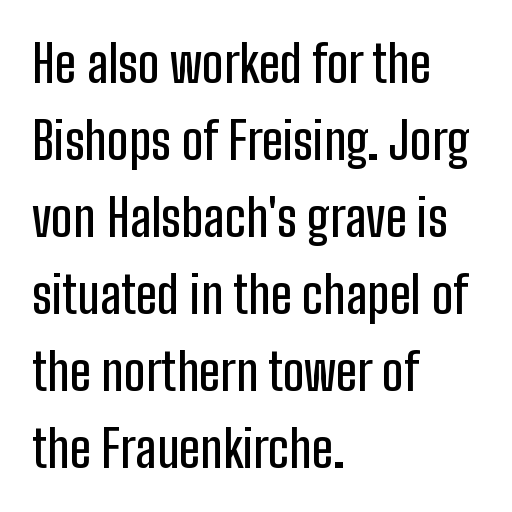
{"serif": "no", "italic": "no", "width": "condensed", "stroke_contrast": "low", "x_height": "medium", "monospaced": "no", "underline": "no", "align": "left", "line_spacing": "normal", "line_spacing_ratio": 1.51, "letter_spacing": "normal", "letter_spacing_em": 0.0, "glyph_px": 51}
